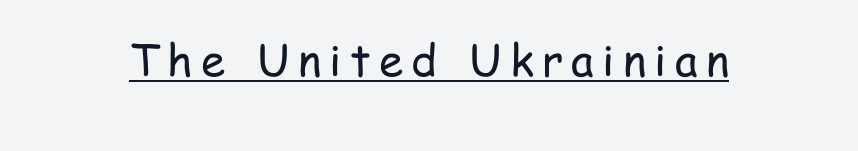
Q: Is the text bold? A: No.
Q: Is the text italic (slanted)? A: No, it is upright.
Q: Is the typeface a serif or a sans-serif typeface? A: Sans-serif.
Q: Is the text underlined? A: Yes.
Q: Width (condensed, normal, or wide)? A: Condensed.
Q: Stroke contrast? A: Low.
Q: x-height? A: Medium.
Q: Monospaced? A: No.
